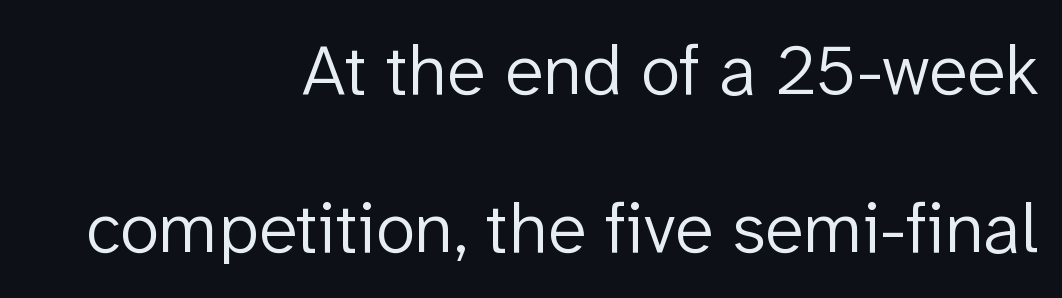
{"serif": "no", "italic": "no", "bold": "no", "weight": "light", "width": "normal", "stroke_contrast": "low", "x_height": "medium", "monospaced": "no", "underline": "no", "align": "right", "line_spacing": "loose", "line_spacing_ratio": 2.19, "letter_spacing": "normal", "letter_spacing_em": 0.0, "glyph_px": 72}
